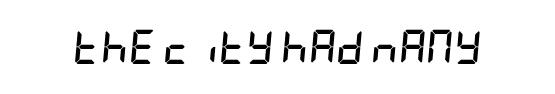
The image shows 34 px semibold, condensed type, italic (leaning right); set normal letter spacing, not underlined; low stroke contrast and a large x-height.
